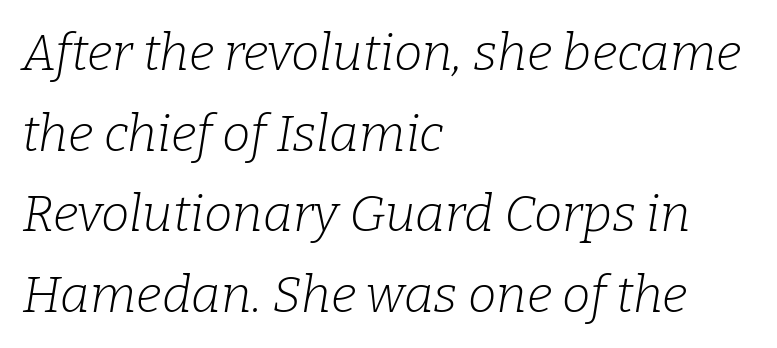
{"serif": "yes", "italic": "yes", "lean": "right", "slant_degrees": 9, "bold": "no", "weight": "light", "width": "normal", "stroke_contrast": "low", "x_height": "medium", "monospaced": "no", "underline": "no", "align": "left", "line_spacing": "normal", "line_spacing_ratio": 1.58, "letter_spacing": "normal", "letter_spacing_em": 0.0, "glyph_px": 51}
